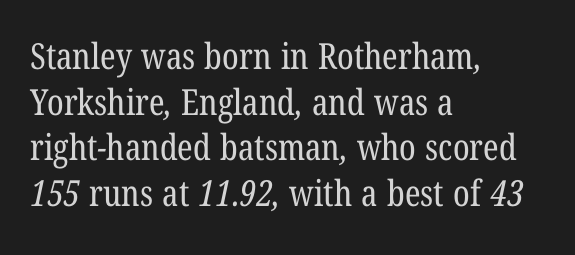
The face used here is proportionally spaced, like ordinary book or web type. A typesetter would label this face a serif. Descenders are the only things crossing below the line. This sample uses plain, unmodified letter spacing. Successive baselines arrive at the customary interval.
